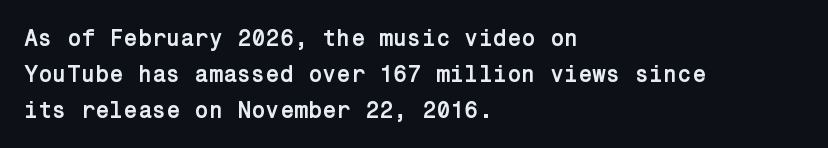
Q: Is the text bold? A: Yes.
Q: Is the text italic (slanted)? A: No, it is upright.
Q: Is the text underlined? A: No.
Q: How is the paragraph aligned? A: Left-aligned.
Q: Is the spacing between letters normal or unusually wide? A: Normal.
Q: Is the spacing between lines tight, normal or loose? A: Normal.
